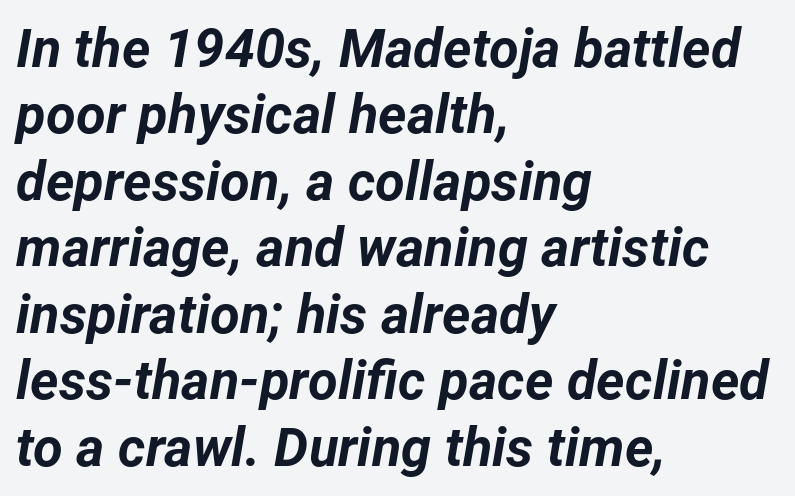
The image shows 54 px bold type, italic (leaning right); set left-aligned, line spacing 1.23x, normal letter spacing, not underlined; low stroke contrast and a medium x-height.
